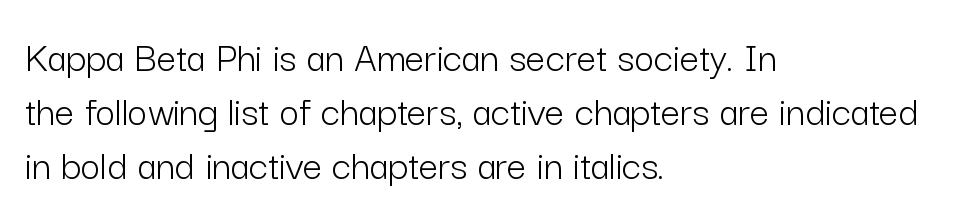
Q: Is the text bold? A: No.
Q: Is the text italic (slanted)? A: No, it is upright.
Q: Is the typeface a serif or a sans-serif typeface? A: Sans-serif.
Q: Is the text underlined? A: No.
Q: How is the paragraph aligned? A: Left-aligned.
Q: Is the spacing between letters normal or unusually wide? A: Normal.
Q: Is the spacing between lines tight, normal or loose? A: Normal.
Q: Width (condensed, normal, or wide)? A: Normal.
Q: Stroke contrast? A: Low.
Q: x-height? A: Medium.
Q: Monospaced? A: No.
